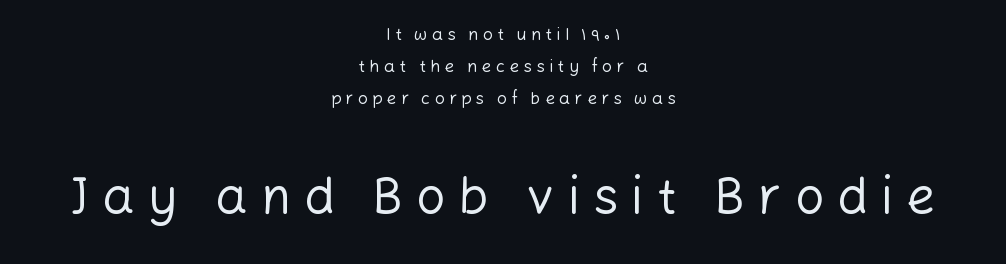
{"serif": "no", "italic": "no", "bold": "no", "weight": "regular", "width": "normal", "stroke_contrast": "low", "x_height": "medium", "monospaced": "no", "underline": "no", "align": "center", "line_spacing_ratio": 1.88, "letter_spacing": "wide", "letter_spacing_em": 0.26, "larger_block": "second", "size_ratio": 3.0, "glyph_px": 51}
